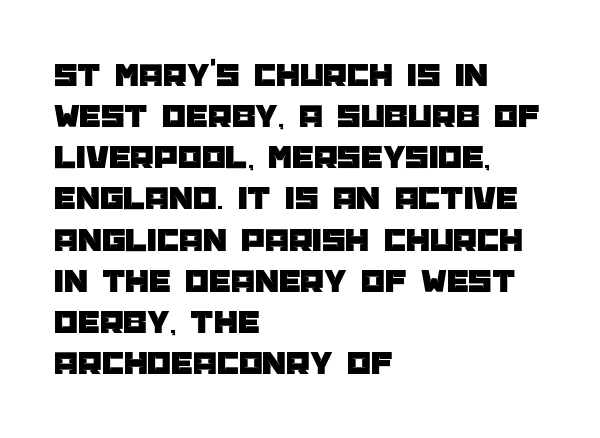
{"serif": "no", "italic": "no", "width": "normal", "stroke_contrast": "low", "x_height": "large", "monospaced": "no", "underline": "no", "align": "left", "line_spacing_ratio": 1.21, "letter_spacing": "normal", "letter_spacing_em": 0.0, "glyph_px": 34}
